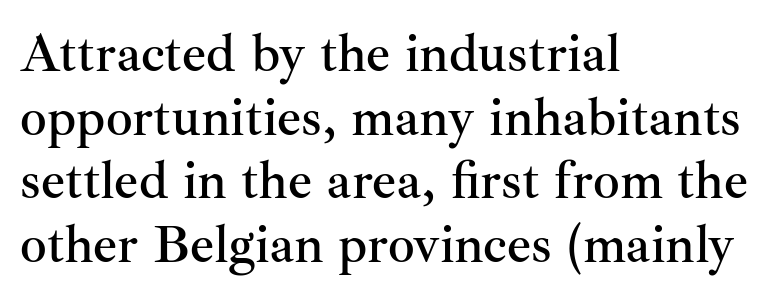
Anything drawn beneath the words? Only blank space. Compared with typical body copy, the letter spacing here is the same. A typesetter would label this face a serif. Vertical strokes here are truly vertical. You could not count columns in this text — the font is proportionally spaced.
